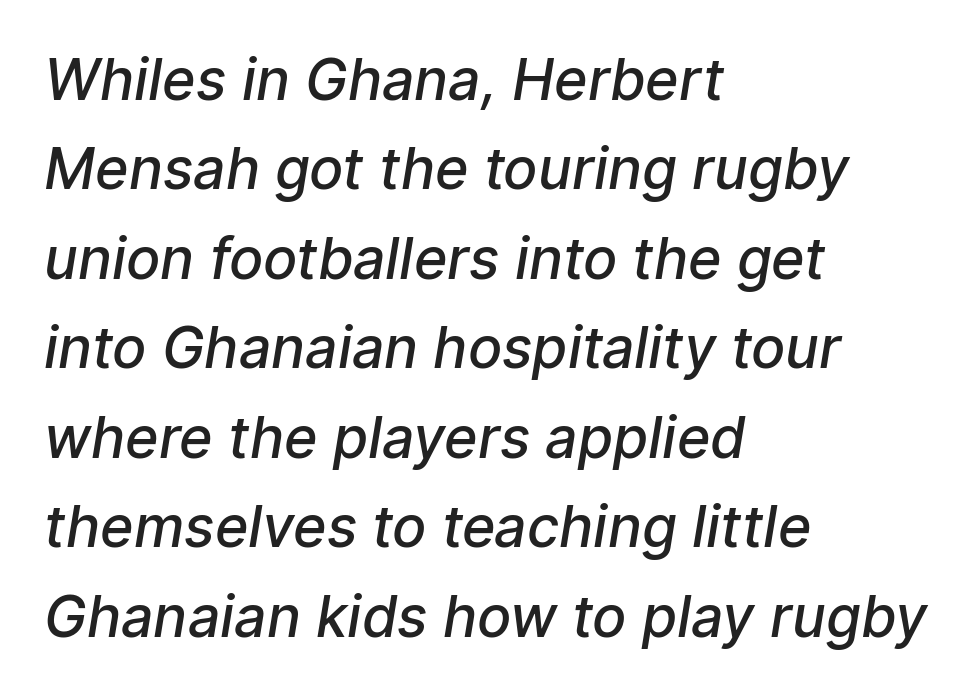
Note the varied advance widths — an 'i' is clearly narrower than an 'm'. The words here are not underlined. This sample is left-justified, so line endings fall wherever the words run out. Compared with typical paragraphs, the rows here are spaced about the same. Note: no serifs on the glyphs. These words are printed semibold, heavier than regular yet not bold.
